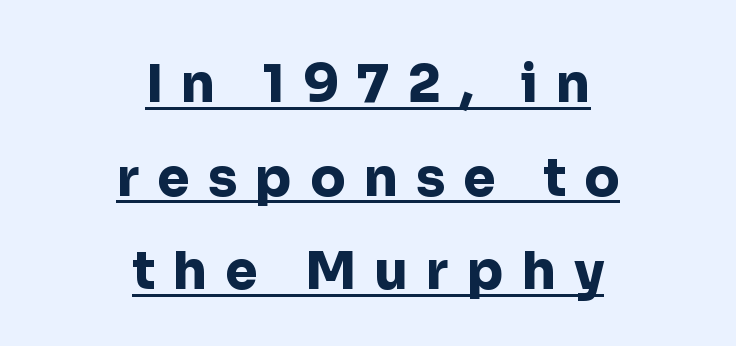
Q: Is the text bold? A: Yes.
Q: Is the text italic (slanted)? A: No, it is upright.
Q: Is the typeface a serif or a sans-serif typeface? A: Sans-serif.
Q: Is the text underlined? A: Yes.
Q: How is the paragraph aligned? A: Centered.
Q: Is the spacing between letters normal or unusually wide? A: Unusually wide.
Q: Width (condensed, normal, or wide)? A: Normal.
Q: Stroke contrast? A: Low.
Q: x-height? A: Medium.
Q: Monospaced? A: No.
